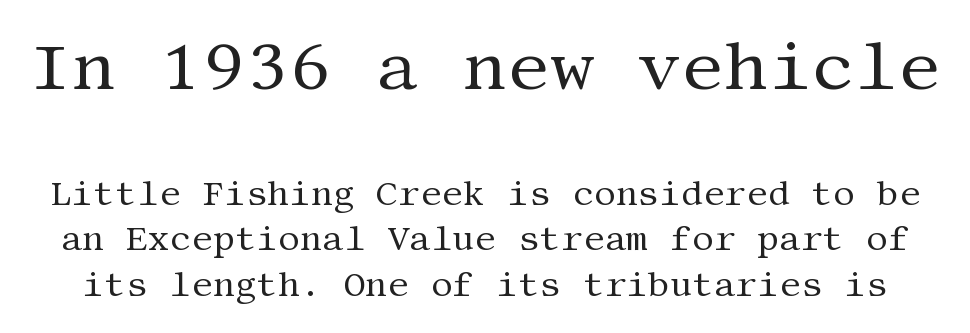
The image shows 68 px regular-weight serif type, upright; set normal line spacing (1.34x), normal letter spacing, not underlined; the first (top) block is 2.0x larger; medium stroke contrast and a large x-height.
